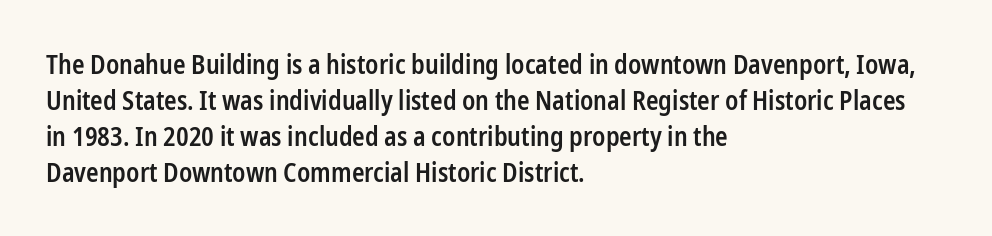
Q: Is the text bold? A: Semi-bold.
Q: Is the text italic (slanted)? A: No, it is upright.
Q: Is the text underlined? A: No.
Q: How is the paragraph aligned? A: Left-aligned.
Q: Is the spacing between letters normal or unusually wide? A: Normal.
Q: Is the spacing between lines tight, normal or loose? A: Normal.
